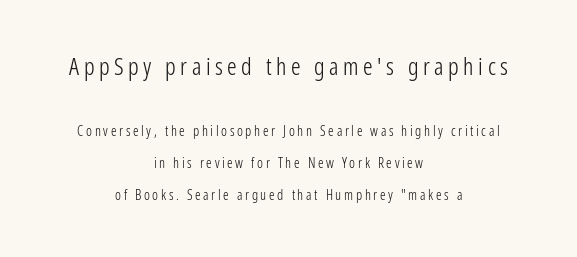
Q: Is the text bold? A: No.
Q: Is the text italic (slanted)? A: No, it is upright.
Q: Is the text underlined? A: No.
Q: How is the paragraph aligned? A: Centered.
Q: Is the spacing between lines tight, normal or loose? A: Loose.
Q: Which block of text is set in a larger size, the first (top) or the second (bottom)? A: The first (top) one.
